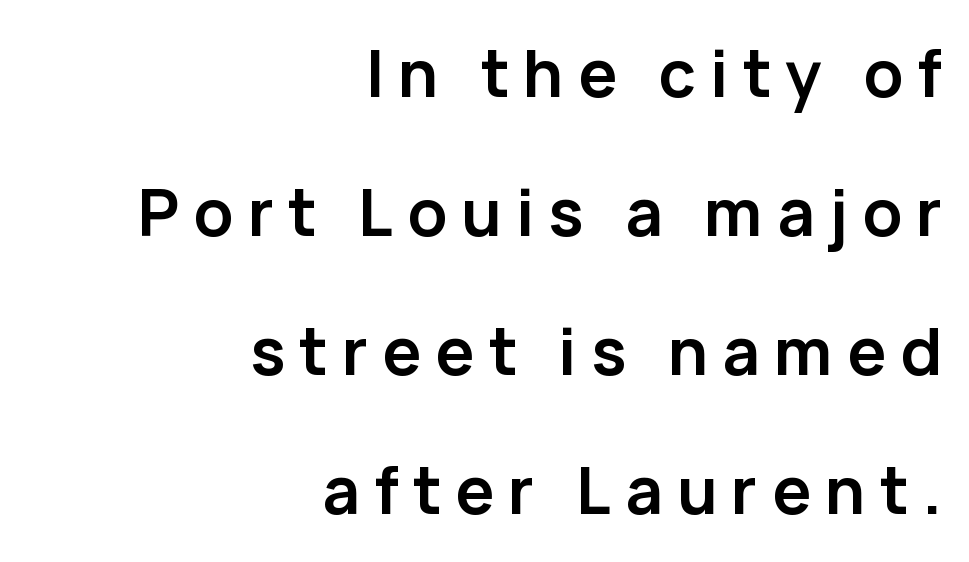
Serif or sans? Sans — the stroke terminals are bare. Look at the stroke-to-counter ratio: heavy, a bold. These lines were composed using upright roman letters. Clear beneath every line of the passage. Proportional: the letters do not fall into vertical columns.
